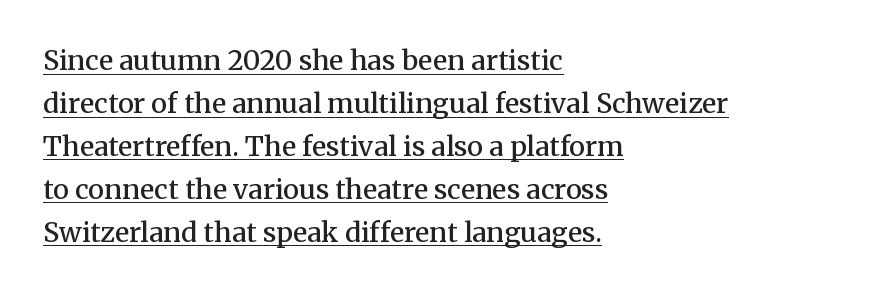
The rendering uses a moderate line-height, typical for paragraphs. This is roman type, the default non-slanted kind. The sample has been set in demibold, a notch under bold. Left-aligned paragraph, ragged on the right. Characters follow at the spacing the type designer built in. Does a line run under the words? Yes, clearly.
